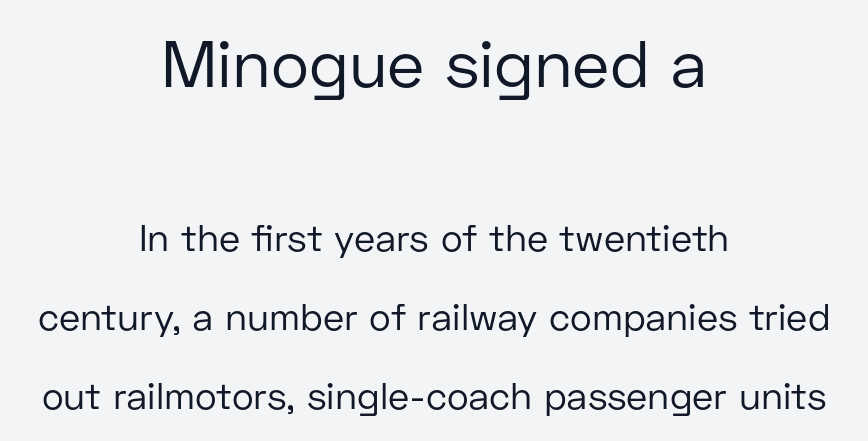
Q: Is the text bold? A: No.
Q: Is the text italic (slanted)? A: No, it is upright.
Q: Is the typeface a serif or a sans-serif typeface? A: Sans-serif.
Q: Is the text underlined? A: No.
Q: How is the paragraph aligned? A: Centered.
Q: Is the spacing between letters normal or unusually wide? A: Normal.
Q: Is the spacing between lines tight, normal or loose? A: Loose.
Q: Which block of text is set in a larger size, the first (top) or the second (bottom)? A: The first (top) one.
Q: Width (condensed, normal, or wide)? A: Normal.
Q: Stroke contrast? A: Low.
Q: x-height? A: Medium.
Q: Monospaced? A: No.
